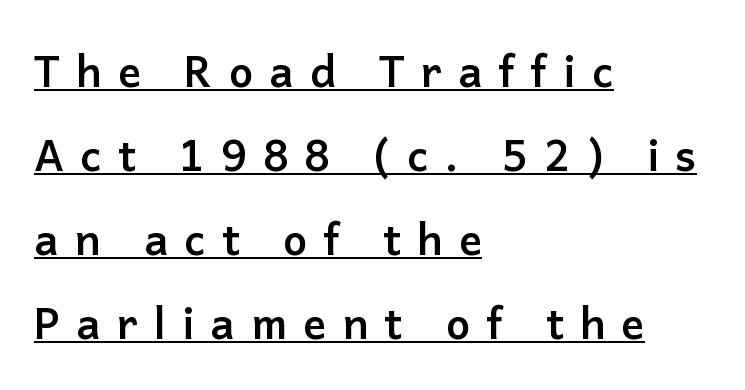
Q: Is the text bold? A: Yes.
Q: Is the text italic (slanted)? A: No, it is upright.
Q: Is the typeface a serif or a sans-serif typeface? A: Sans-serif.
Q: Is the text underlined? A: Yes.
Q: How is the paragraph aligned? A: Left-aligned.
Q: Is the spacing between letters normal or unusually wide? A: Unusually wide.
Q: Is the spacing between lines tight, normal or loose? A: Loose.
Q: Width (condensed, normal, or wide)? A: Normal.
Q: Stroke contrast? A: Low.
Q: x-height? A: Medium.
Q: Monospaced? A: No.
